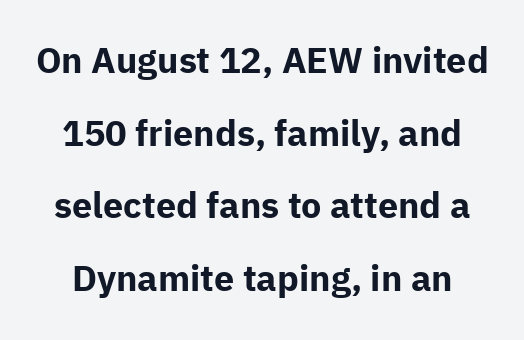
Looks like regular typesetting: each glyph gets only the width it needs. These lines stand farther apart than default settings would place them. Inter-character spacing is left at the font's built-in metrics. Ordinary non-slanted type is in use. Is the type bold? Yes — the strokes are clearly thick and heavy.
